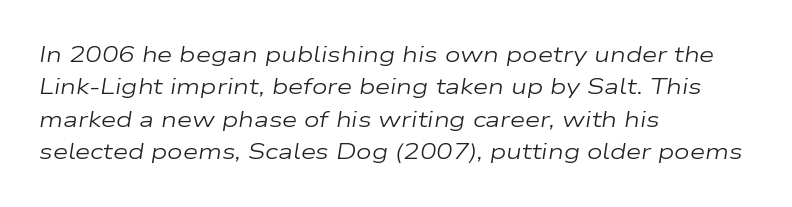
Does the leading feel generous? No, just average. This sample uses plain, unmodified letter spacing. Descenders hang freely into open space. A quiet, ordinary-to-light weight characterises the typeface. Emphasis-style slanted type is in use.
